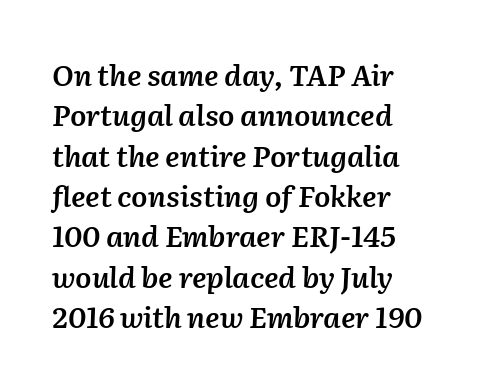
Is the letter spacing exaggerated? No — it looks like the ordinary default. Alignment: flush left. Does the weight exceed regular? Yes, but only to semibold. Quick note: italic. The words here are not underlined.
